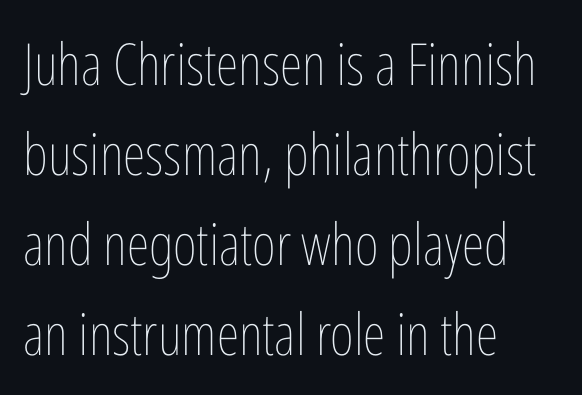
Q: Is the text bold? A: No.
Q: Is the text italic (slanted)? A: No, it is upright.
Q: Is the text underlined? A: No.
Q: How is the paragraph aligned? A: Left-aligned.
Q: Is the spacing between letters normal or unusually wide? A: Normal.
Q: Is the spacing between lines tight, normal or loose? A: Normal.
Q: Width (condensed, normal, or wide)? A: Condensed.
Q: Stroke contrast? A: Low.
Q: x-height? A: Medium.
Q: Monospaced? A: No.
